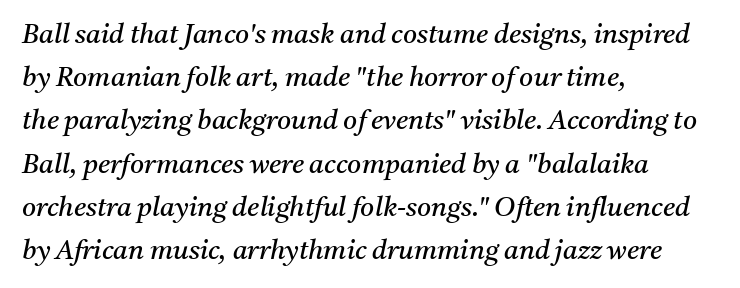
{"italic": "yes", "lean": "right", "slant_degrees": 11, "bold": "no", "underline": "no", "align": "left", "line_spacing": "normal", "line_spacing_ratio": 1.6, "letter_spacing": "normal", "letter_spacing_em": 0.0, "glyph_px": 27}
